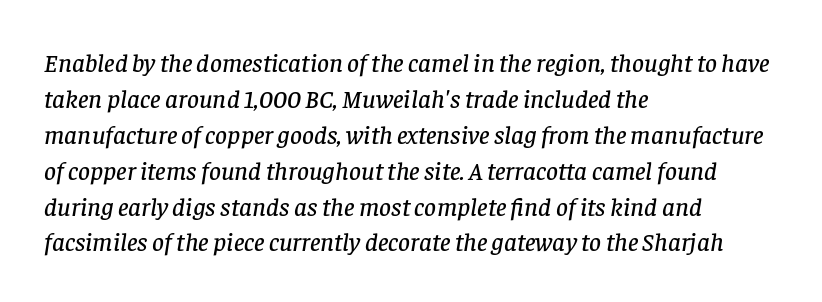
{"italic": "yes", "lean": "right", "slant_degrees": 8, "underline": "no", "align": "left", "line_spacing": "normal", "line_spacing_ratio": 1.38, "letter_spacing": "normal", "letter_spacing_em": 0.0, "glyph_px": 26}
